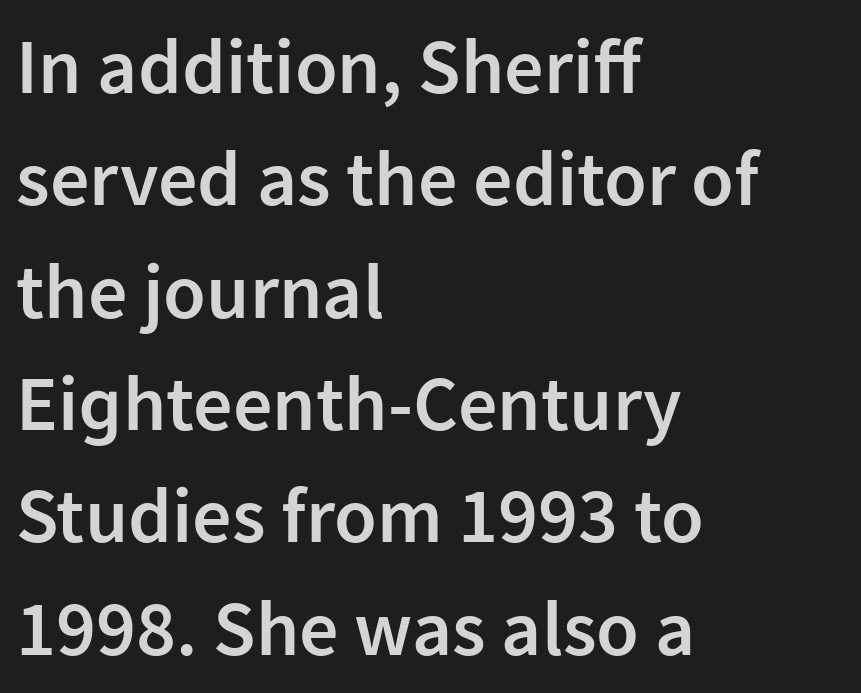
Q: Is the text bold? A: Semi-bold.
Q: Is the text italic (slanted)? A: No, it is upright.
Q: Is the typeface a serif or a sans-serif typeface? A: Sans-serif.
Q: Is the text underlined? A: No.
Q: How is the paragraph aligned? A: Left-aligned.
Q: Is the spacing between letters normal or unusually wide? A: Normal.
Q: Is the spacing between lines tight, normal or loose? A: Normal.
Q: Width (condensed, normal, or wide)? A: Normal.
Q: Stroke contrast? A: Low.
Q: x-height? A: Medium.
Q: Monospaced? A: No.
